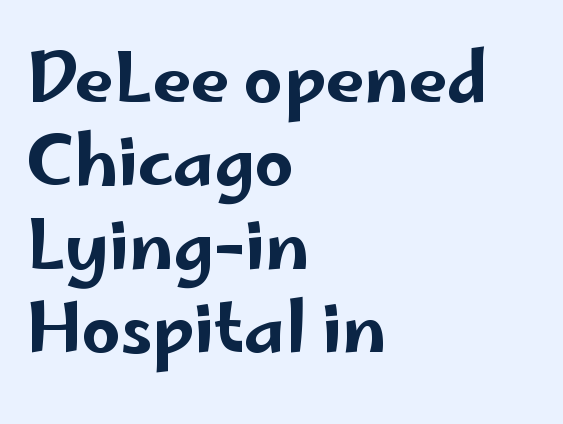
{"serif": "no", "italic": "no", "width": "wide", "stroke_contrast": "low", "x_height": "small", "monospaced": "no", "underline": "no", "align": "left", "line_spacing_ratio": 1.21, "letter_spacing": "normal", "letter_spacing_em": 0.0, "glyph_px": 69}
